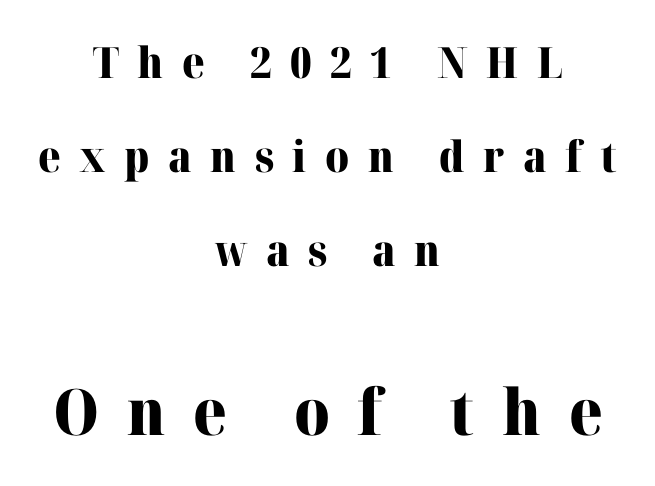
The image shows 64 px heavy serif type, upright; set centered, loose line spacing (2.19x), unusually wide letter spacing (+0.43 em), not underlined; the second (bottom) block is 1.49x larger; high stroke contrast and a medium x-height.
